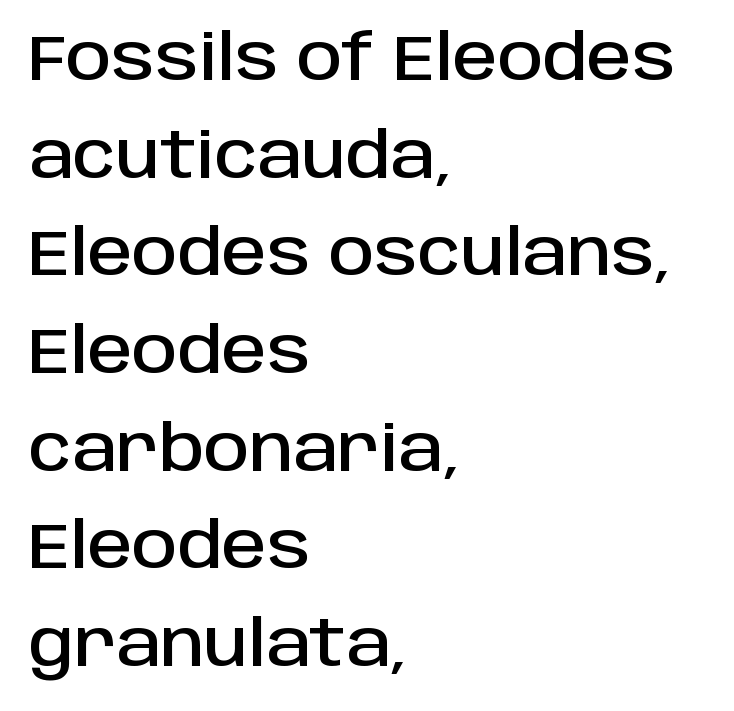
{"serif": "no", "italic": "no", "width": "normal", "stroke_contrast": "low", "x_height": "large", "monospaced": "no", "underline": "no", "align": "left", "line_spacing": "normal", "line_spacing_ratio": 1.55, "letter_spacing": "normal", "letter_spacing_em": 0.0, "glyph_px": 63}
